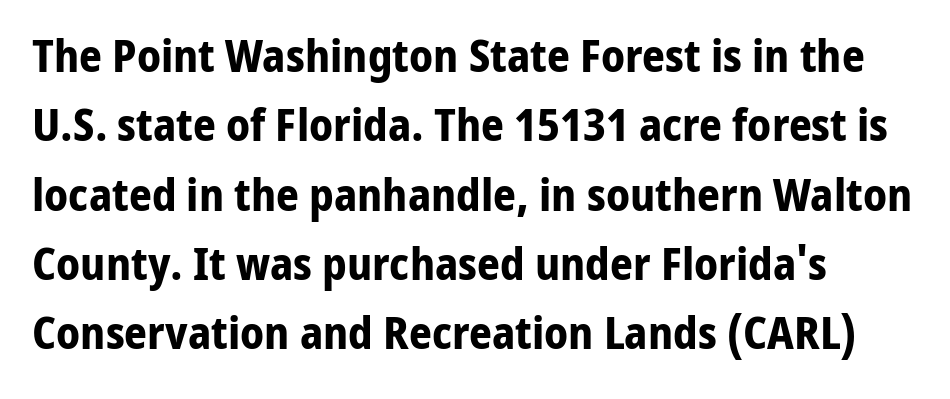
These words are printed bold, with thick strokes throughout. Successive baselines arrive at the customary interval. You can tell it's not italic because the verticals are truly vertical. Unlike a traditional serif, this face leaves its strokes unadorned.
